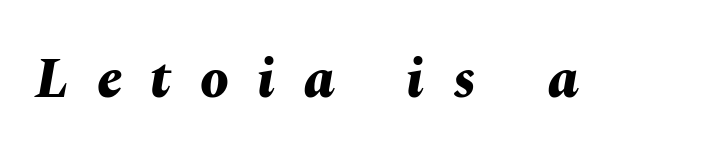
The words here are not underlined. Strokes here are thick enough to call this a true bold. Here the designer chose a conventional face with non-uniform glyph widths. Compared with typical body copy, the letter spacing here is much looser.
